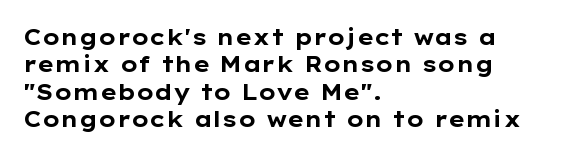
{"italic": "no", "bold": "yes", "underline": "no", "align": "left", "line_spacing_ratio": 1.24, "letter_spacing": "normal", "letter_spacing_em": 0.0, "glyph_px": 22}
